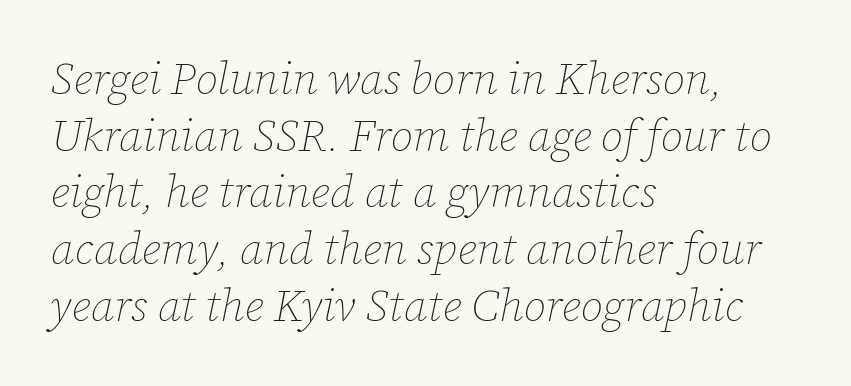
{"italic": "yes", "lean": "right", "slant_degrees": 12, "bold": "no", "weight": "thin", "width": "normal", "stroke_contrast": "low", "x_height": "medium", "monospaced": "no", "underline": "no", "align": "left", "line_spacing": "normal", "line_spacing_ratio": 1.26, "letter_spacing": "normal", "letter_spacing_em": 0.0, "glyph_px": 45}
